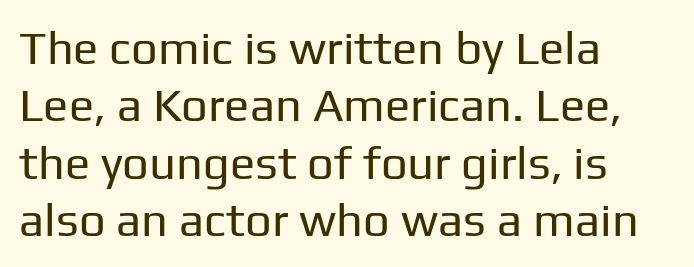
{"serif": "no", "italic": "no", "bold": "no", "weight": "regular", "width": "normal", "stroke_contrast": "low", "x_height": "medium", "monospaced": "no", "underline": "no", "align": "left", "line_spacing_ratio": 1.22, "letter_spacing": "normal", "letter_spacing_em": 0.0, "glyph_px": 47}
